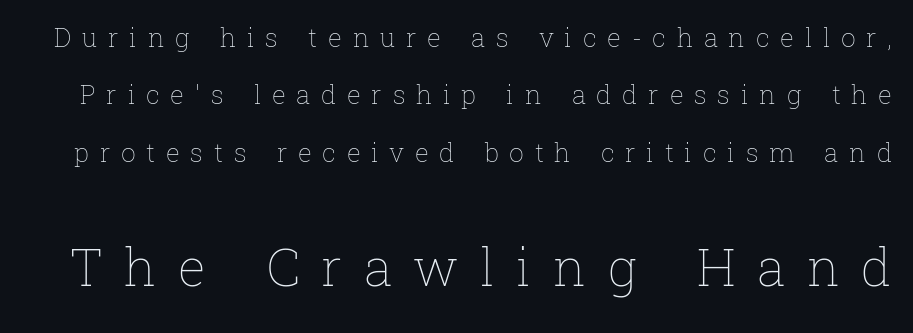
{"italic": "no", "bold": "no", "weight": "thin", "width": "normal", "stroke_contrast": "low", "x_height": "medium", "monospaced": "no", "underline": "no", "line_spacing": "loose", "line_spacing_ratio": 2.21, "letter_spacing": "wide", "letter_spacing_em": 0.41, "larger_block": "second", "size_ratio": 2.0, "glyph_px": 52}
